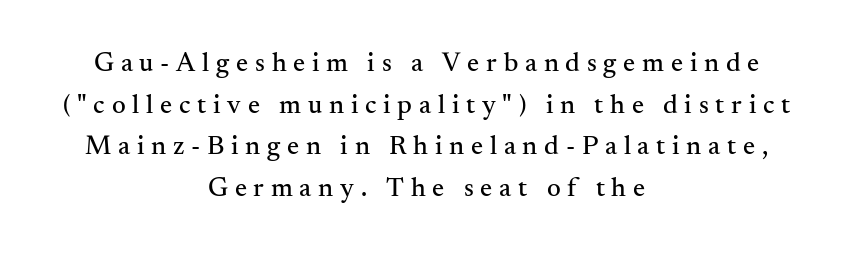
The image shows 27 px text type, upright; set centered, normal line spacing (1.54x), unusually wide letter spacing (+0.25 em), not underlined.
